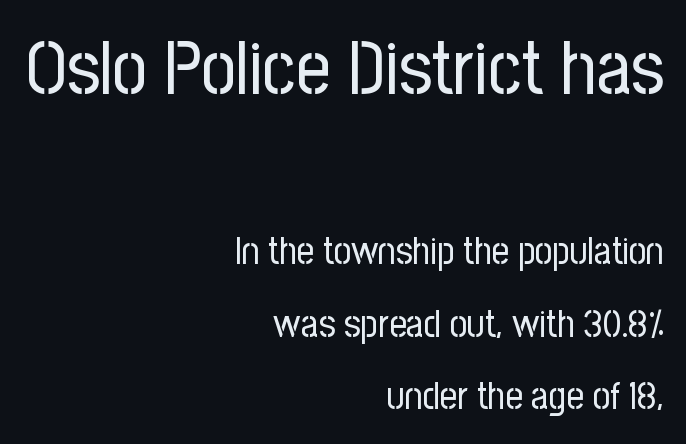
The image shows 76 px regular-weight, condensed sans-serif type, upright; set right-aligned, loose line spacing (1.91x), normal letter spacing, not underlined; the first (top) block is 2.0x larger; low stroke contrast and a medium x-height.
